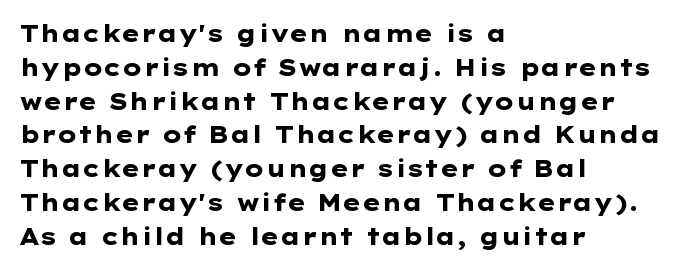
Q: Is the text bold? A: Yes.
Q: Is the text italic (slanted)? A: No, it is upright.
Q: Is the text underlined? A: No.
Q: How is the paragraph aligned? A: Left-aligned.
Q: Is the spacing between letters normal or unusually wide? A: Normal.
Q: Is the spacing between lines tight, normal or loose? A: Normal.
